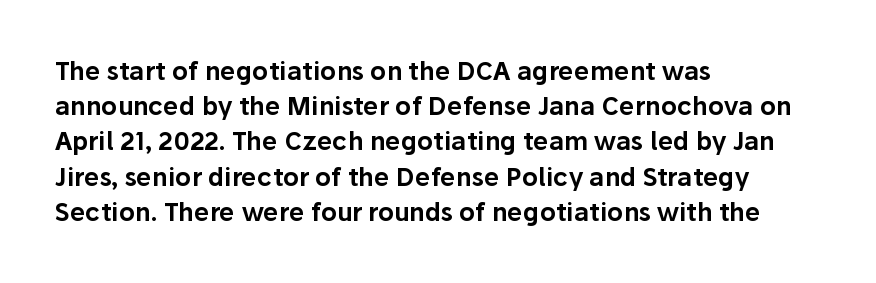
The image shows 25 px text type, upright; set left-aligned, normal line spacing (1.41x), normal letter spacing, not underlined.
